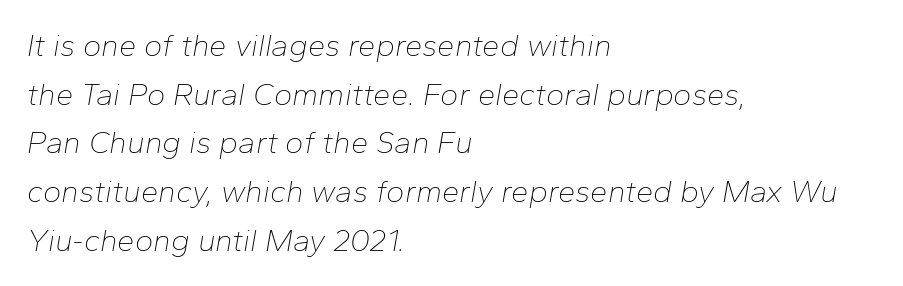
The image shows 31 px thin type, italic (leaning right); set left-aligned, normal line spacing (1.57x), normal letter spacing, not underlined; low stroke contrast and a medium x-height.
